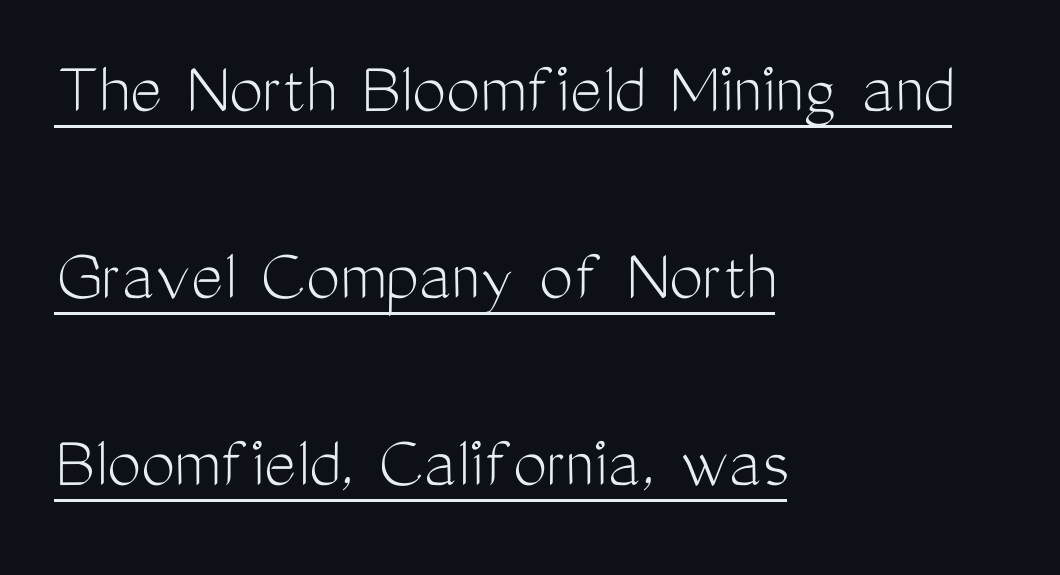
The image shows 76 px light, condensed sans-serif type, upright; set left-aligned, loose line spacing (2.46x), normal letter spacing, underlined; medium stroke contrast and a medium x-height.
